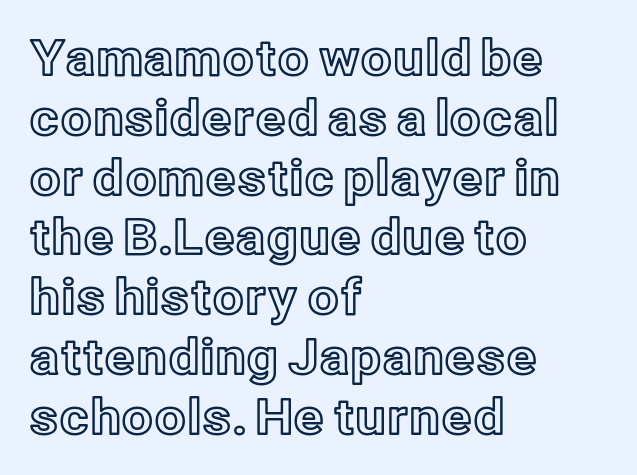
The image shows 49 px text type, upright; set left-aligned, line spacing 1.22x, normal letter spacing, not underlined; a medium x-height.
